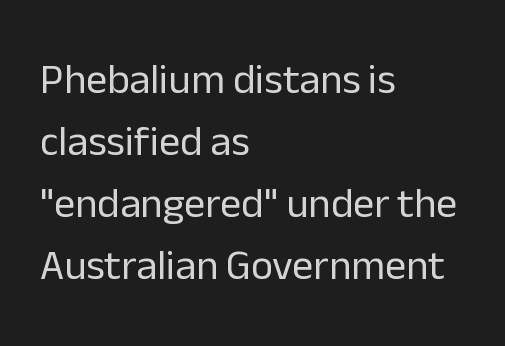
Q: Is the text bold? A: No.
Q: Is the text italic (slanted)? A: No, it is upright.
Q: Is the typeface a serif or a sans-serif typeface? A: Sans-serif.
Q: Is the text underlined? A: No.
Q: How is the paragraph aligned? A: Left-aligned.
Q: Is the spacing between letters normal or unusually wide? A: Normal.
Q: Is the spacing between lines tight, normal or loose? A: Normal.
Q: Width (condensed, normal, or wide)? A: Normal.
Q: Stroke contrast? A: Low.
Q: x-height? A: Medium.
Q: Monospaced? A: No.
